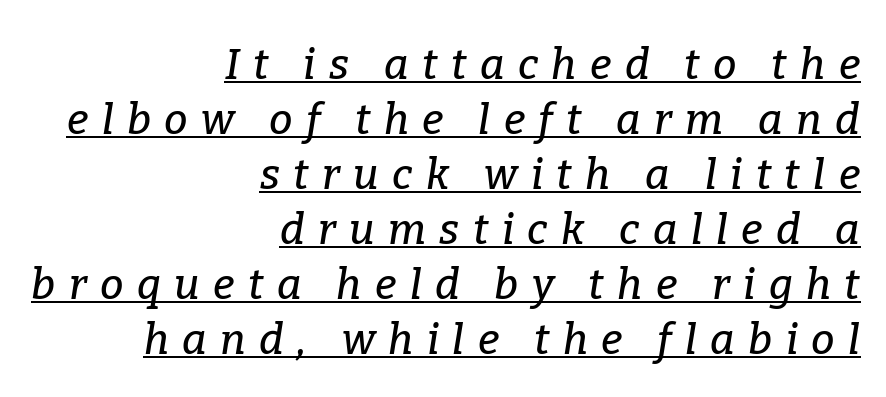
The image shows 42 px serif type, italic (leaning right); set right-aligned, normal line spacing (1.31x), unusually wide letter spacing (+0.32 em), underlined; low stroke contrast and a medium x-height.
